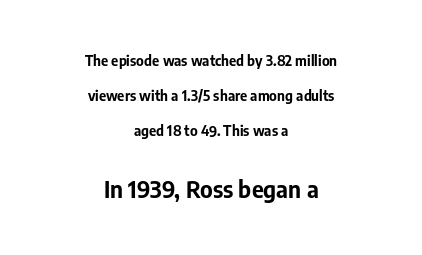
{"italic": "no", "bold": "yes", "underline": "no", "align": "center", "line_spacing": "loose", "line_spacing_ratio": 2.49, "letter_spacing": "normal", "letter_spacing_em": 0.0, "larger_block": "second", "size_ratio": 1.64, "glyph_px": 23}
